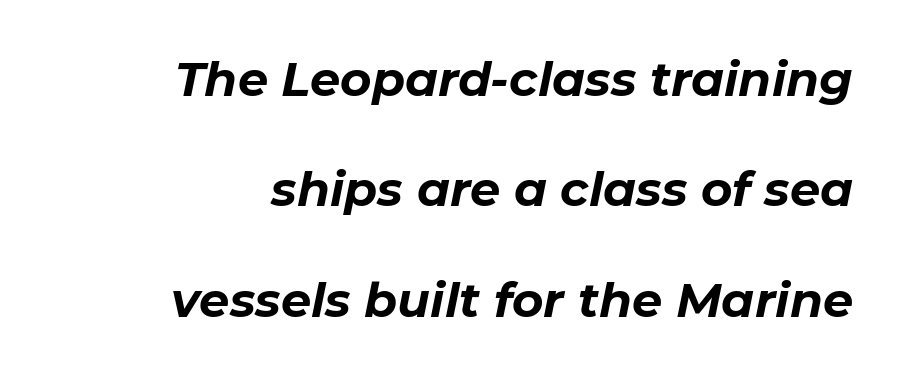
{"italic": "yes", "lean": "right", "slant_degrees": 11, "bold": "yes", "weight": "bold", "width": "normal", "stroke_contrast": "low", "x_height": "medium", "monospaced": "no", "underline": "no", "align": "right", "line_spacing": "loose", "line_spacing_ratio": 2.3, "letter_spacing": "normal", "letter_spacing_em": 0.0, "glyph_px": 48}
